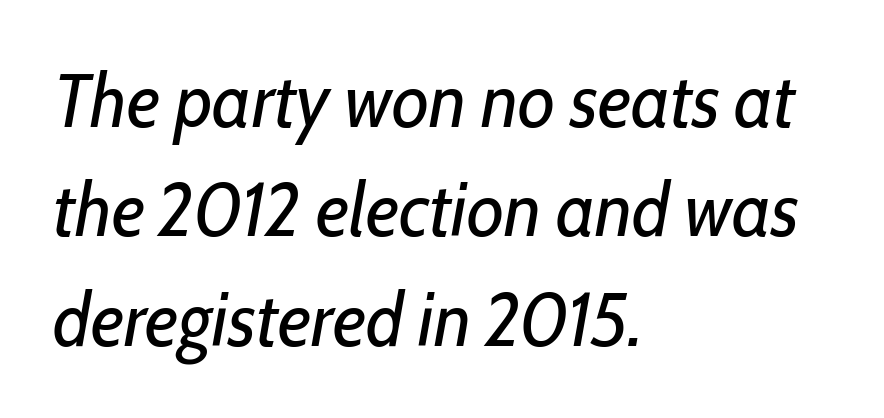
In terms of leading, this rendering sits right in the middle. Beneath every word, the page is bare. When letters slant like this, we call the style italic. These lines are rendered in a variable-pitch font. Each stroke keeps to a modest, everyday thickness or less. Line beginnings align vertically; line endings do not.
